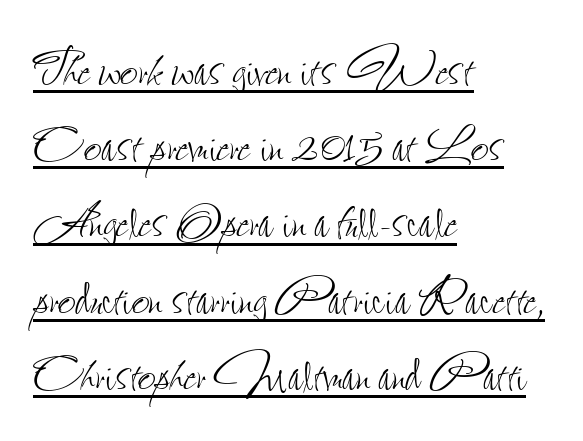
{"bold": "no", "weight": "thin", "width": "condensed", "stroke_contrast": "low", "x_height": "small", "monospaced": "no", "underline": "yes", "align": "left", "line_spacing_ratio": 1.21, "letter_spacing": "normal", "letter_spacing_em": 0.0, "glyph_px": 63}
